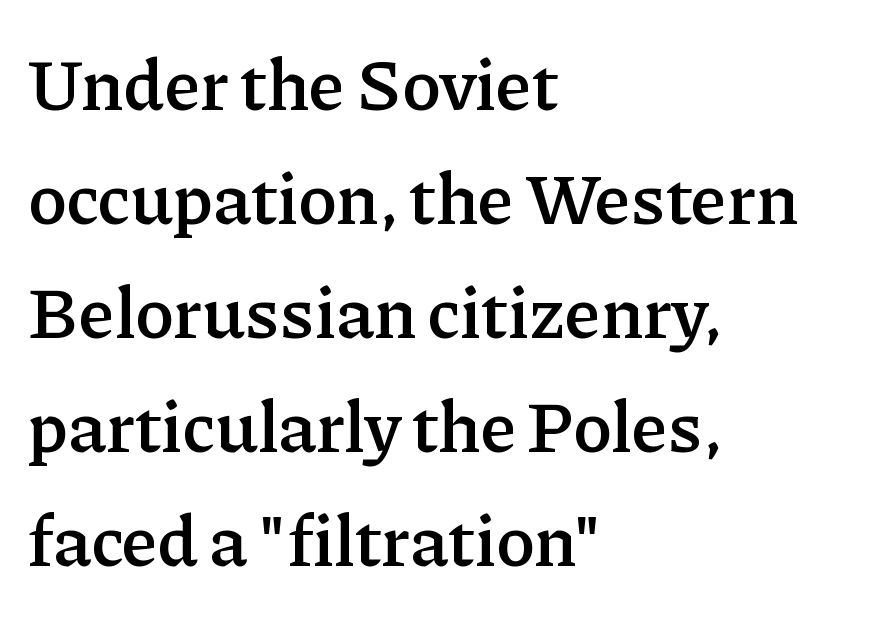
Q: Is the text bold? A: Semi-bold.
Q: Is the text italic (slanted)? A: No, it is upright.
Q: Is the typeface a serif or a sans-serif typeface? A: Serif.
Q: Is the text underlined? A: No.
Q: How is the paragraph aligned? A: Left-aligned.
Q: Is the spacing between letters normal or unusually wide? A: Normal.
Q: Is the spacing between lines tight, normal or loose? A: Normal.
Q: Width (condensed, normal, or wide)? A: Normal.
Q: Stroke contrast? A: Low.
Q: x-height? A: Medium.
Q: Monospaced? A: No.
